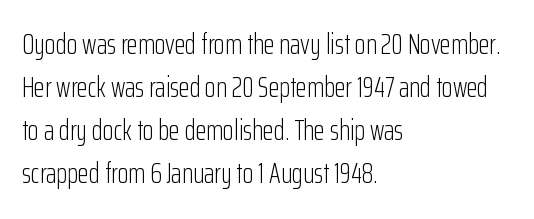
The image shows 28 px light, condensed sans-serif type, upright; set left-aligned, normal line spacing (1.54x), normal letter spacing, not underlined; low stroke contrast and a medium x-height.
